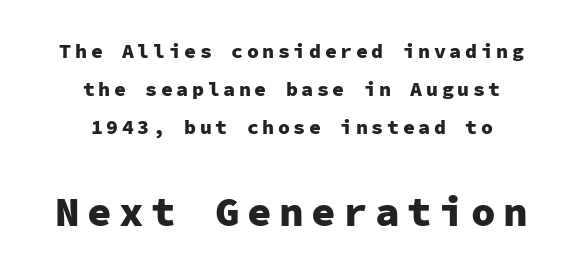
The image shows 41 px heavy sans-serif type, upright, monospaced; set centered, loose line spacing (1.9x), not underlined; the second (bottom) block is 2.05x larger; low stroke contrast and a medium x-height.
